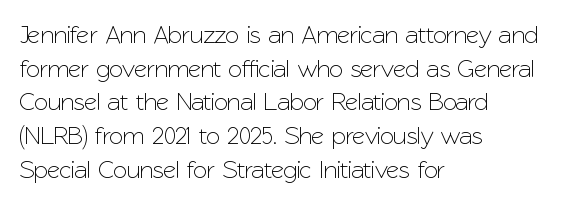
Caption: multi-line text, flush left, ragged right. The font's upright variant was chosen for this text. What stands out about the letter spacing? Nothing — it is the standard amount. Has an underline been added? It has not. This block has exactly the height ordinary leading produces.
